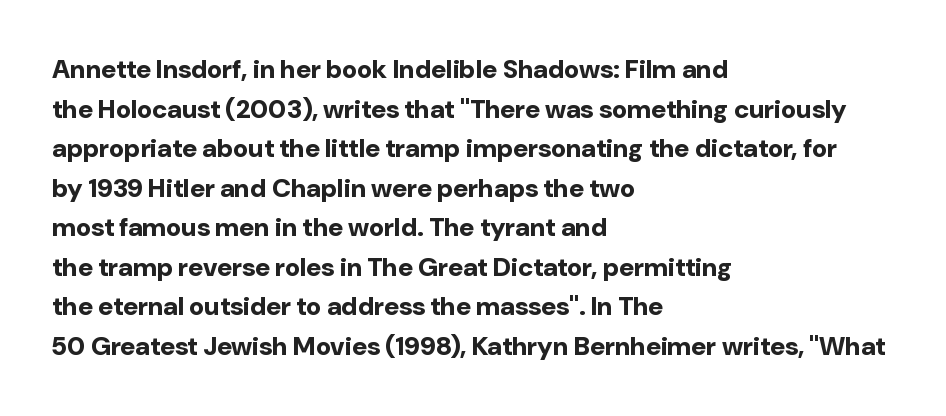
The image shows 26 px bold type, upright; set left-aligned, normal line spacing (1.52x), normal letter spacing, not underlined.
